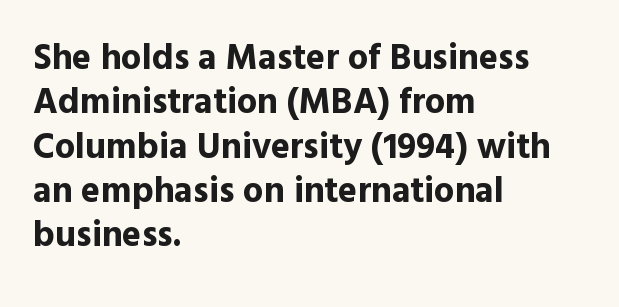
The rendering uses natural spacing where letterforms have individual widths. Standard letterfit; no display-style spreading of the glyphs. The zone under the glyphs is completely vacant. Does the copy run flush right? No — it runs flush left. The type family on display is of the sans-serif kind.
